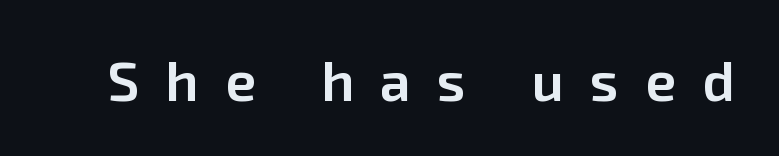
The image shows 56 px semibold sans-serif type, upright; set unusually wide letter spacing (+0.47 em), not underlined; low stroke contrast and a medium x-height.
